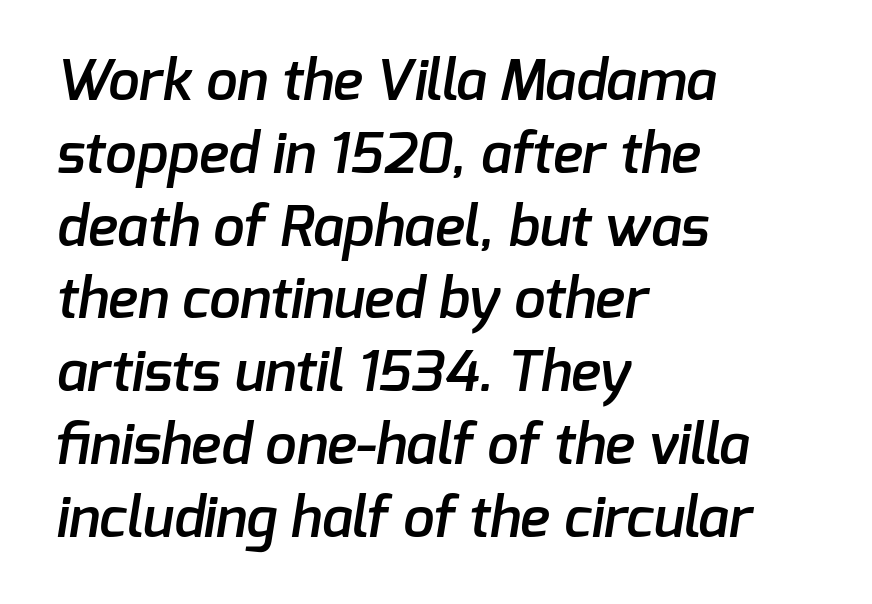
The passage is arranged the way most books set body copy — flush left. Varying glyph widths throughout — classic text-font behaviour. Nothing unusual about the tracking: characters are spaced as the font intends. Descenders are the only things crossing below the line. The letters carry no serifs — their stems end cleanly without finishing strokes. Vertical spacing — default.
